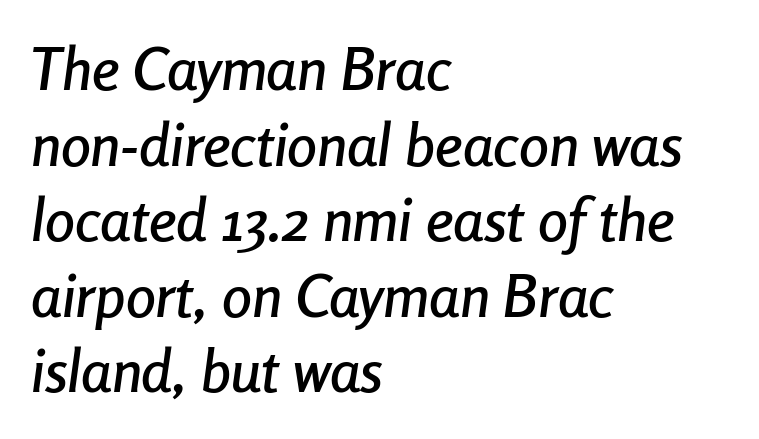
Q: Is the text italic (slanted)? A: Yes, it leans right by about 8 degrees.
Q: Is the text underlined? A: No.
Q: How is the paragraph aligned? A: Left-aligned.
Q: Is the spacing between letters normal or unusually wide? A: Normal.
Q: Is the spacing between lines tight, normal or loose? A: Normal.
Q: Width (condensed, normal, or wide)? A: Condensed.
Q: Stroke contrast? A: Low.
Q: x-height? A: Medium.
Q: Monospaced? A: No.
